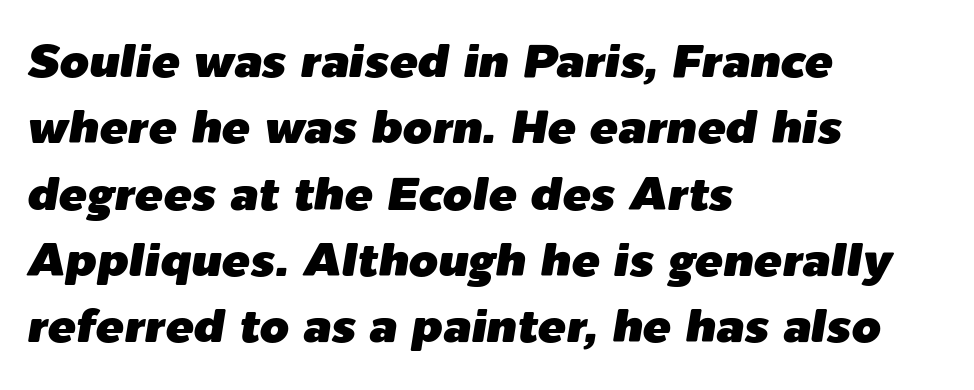
The image shows 47 px text type, italic (leaning right); set left-aligned, normal line spacing (1.41x), normal letter spacing, not underlined; low stroke contrast and a medium x-height.
